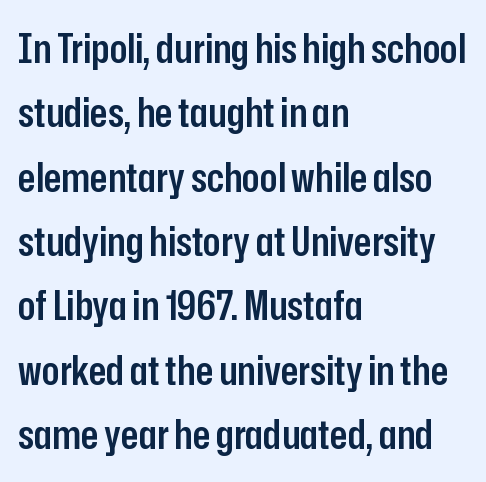
Glyph-to-glyph distance matches everyday printed text. Heft: intermediate — a semibold. The space between consecutive lines is moderate. Decoration check: the copy has no underline. The passage shown is typed in a proportional face where columns would drift.
